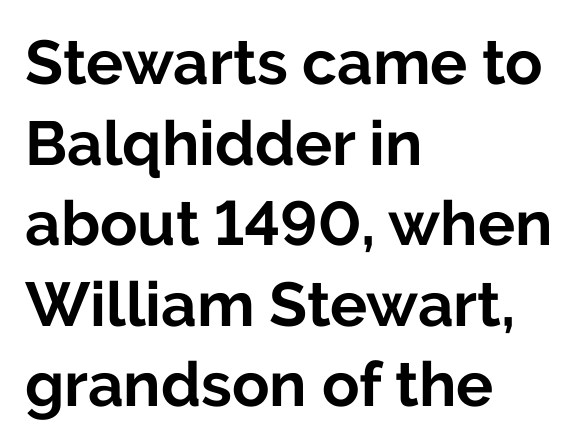
{"serif": "no", "italic": "no", "bold": "yes", "weight": "bold", "width": "normal", "stroke_contrast": "low", "x_height": "medium", "monospaced": "no", "underline": "no", "align": "left", "line_spacing": "normal", "line_spacing_ratio": 1.3, "letter_spacing": "normal", "letter_spacing_em": 0.0, "glyph_px": 62}
